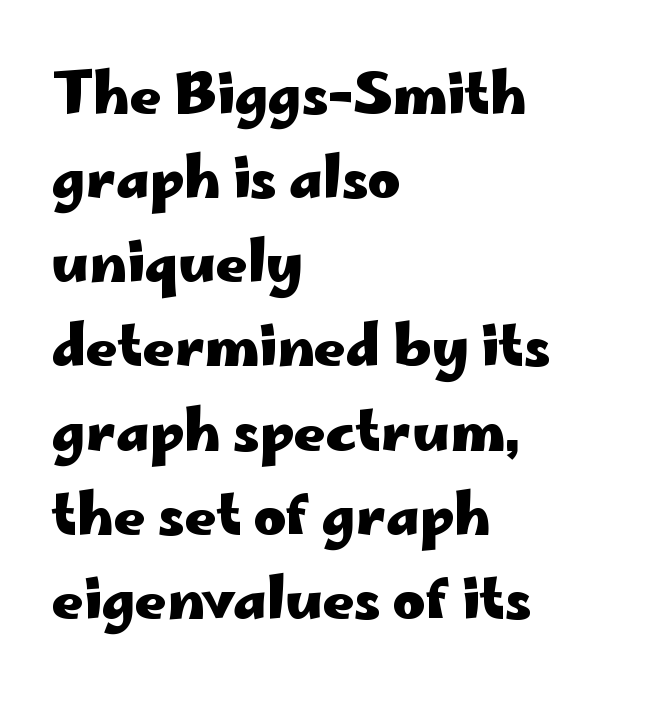
Q: Is the text bold? A: Yes.
Q: Is the text italic (slanted)? A: No, it is upright.
Q: Is the typeface a serif or a sans-serif typeface? A: Sans-serif.
Q: Is the text underlined? A: No.
Q: How is the paragraph aligned? A: Left-aligned.
Q: Is the spacing between letters normal or unusually wide? A: Normal.
Q: Is the spacing between lines tight, normal or loose? A: Normal.
Q: Width (condensed, normal, or wide)? A: Wide.
Q: Stroke contrast? A: Low.
Q: x-height? A: Small.
Q: Monospaced? A: No.
